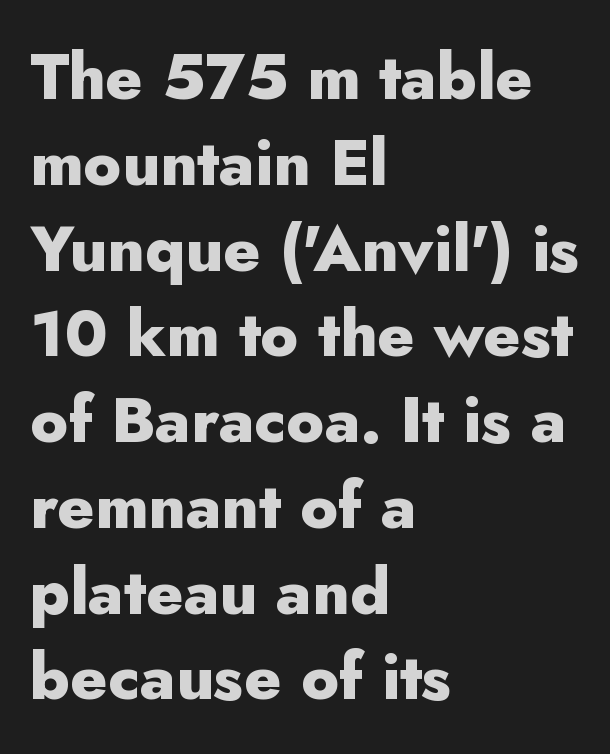
The rendering uses natural spacing where letterforms have individual widths. Honestly, the letter spacing is just normal — you wouldn't notice it. Reading down the column, the eye jumps a familiar distance to each next line. Students, this is bold: see how much ink each stroke carries. The letters stand straight up with perfectly vertical stems. Honestly, there is no underline to notice here at all.
